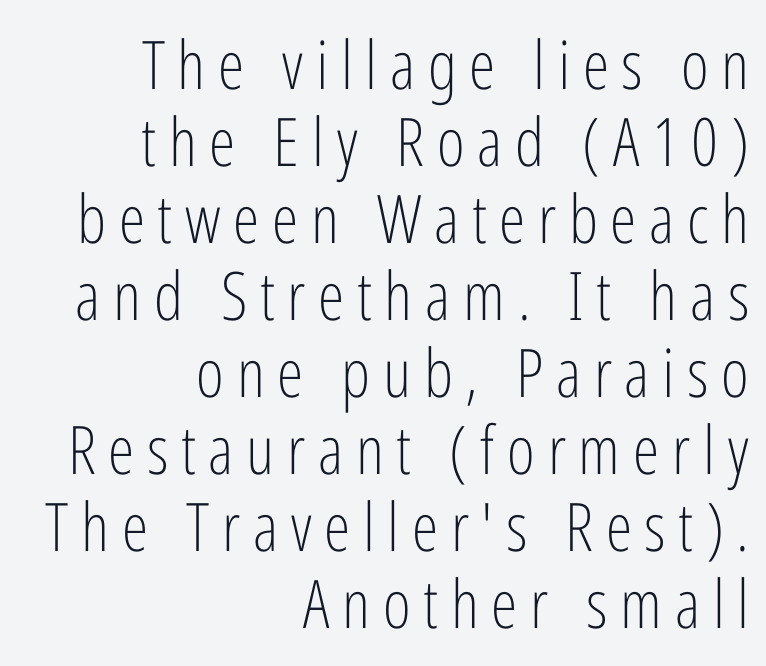
{"serif": "no", "italic": "no", "bold": "no", "weight": "light", "width": "condensed", "stroke_contrast": "low", "x_height": "medium", "monospaced": "no", "underline": "no", "align": "right", "line_spacing": "tight", "line_spacing_ratio": 1.15, "glyph_px": 67}
